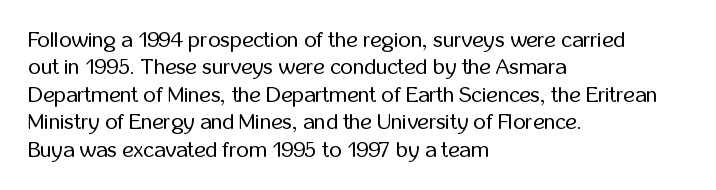
Q: Is the text bold? A: No.
Q: Is the text italic (slanted)? A: No, it is upright.
Q: Is the text underlined? A: No.
Q: How is the paragraph aligned? A: Left-aligned.
Q: Is the spacing between letters normal or unusually wide? A: Normal.
Q: Is the spacing between lines tight, normal or loose? A: Normal.
